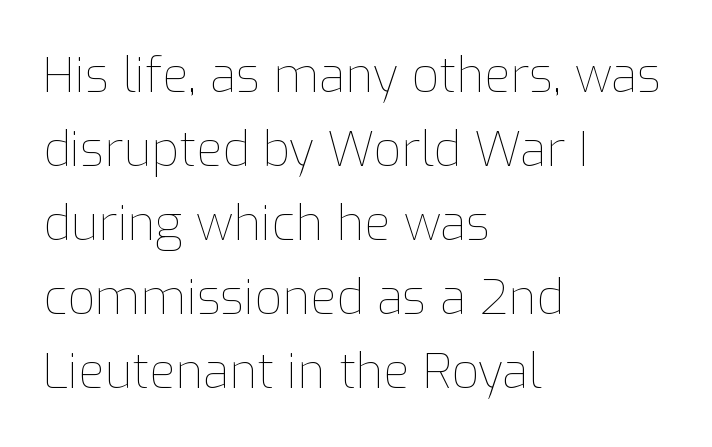
{"italic": "no", "bold": "no", "weight": "thin", "width": "normal", "stroke_contrast": "low", "x_height": "medium", "monospaced": "no", "underline": "no", "align": "left", "line_spacing": "normal", "line_spacing_ratio": 1.54, "letter_spacing": "normal", "letter_spacing_em": 0.0, "glyph_px": 48}
